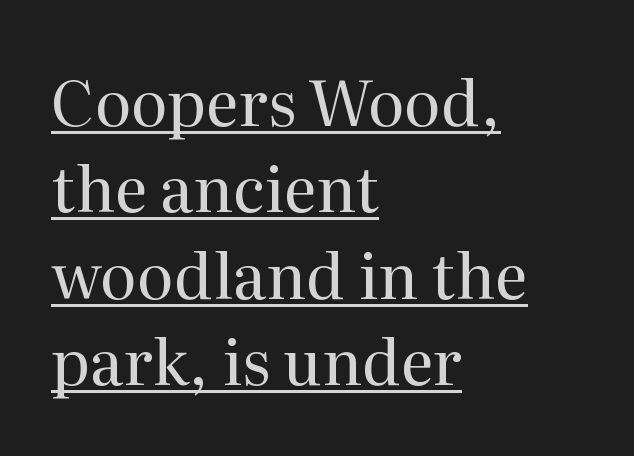
Q: Is the text bold? A: No.
Q: Is the text italic (slanted)? A: No, it is upright.
Q: Is the typeface a serif or a sans-serif typeface? A: Serif.
Q: Is the text underlined? A: Yes.
Q: How is the paragraph aligned? A: Left-aligned.
Q: Is the spacing between letters normal or unusually wide? A: Normal.
Q: Is the spacing between lines tight, normal or loose? A: Normal.
Q: Width (condensed, normal, or wide)? A: Normal.
Q: Stroke contrast? A: Medium.
Q: x-height? A: Medium.
Q: Monospaced? A: No.
